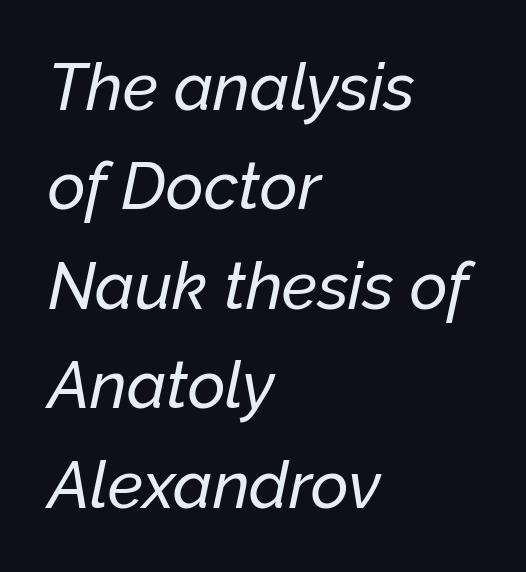
Q: Is the text italic (slanted)? A: Yes, it leans right by about 12 degrees.
Q: Is the text underlined? A: No.
Q: How is the paragraph aligned? A: Left-aligned.
Q: Is the spacing between letters normal or unusually wide? A: Normal.
Q: Is the spacing between lines tight, normal or loose? A: Normal.
Q: Width (condensed, normal, or wide)? A: Normal.
Q: Stroke contrast? A: Low.
Q: x-height? A: Medium.
Q: Monospaced? A: No.
